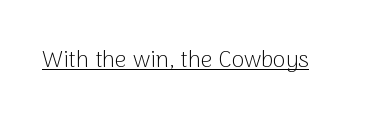
Q: Is the text bold? A: No.
Q: Is the text italic (slanted)? A: No, it is upright.
Q: Is the text underlined? A: Yes.
Q: Is the spacing between letters normal or unusually wide? A: Normal.
